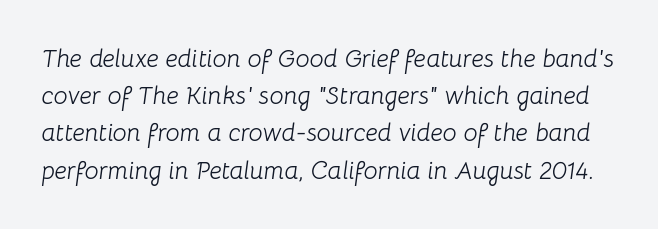
The image shows 25 px text type, italic (leaning right); set normal line spacing (1.49x), normal letter spacing, not underlined.
